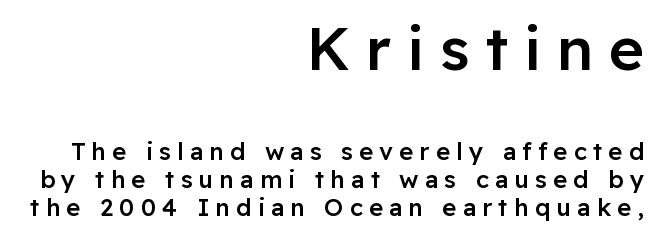
Q: Is the text bold? A: Semi-bold.
Q: Is the text italic (slanted)? A: No, it is upright.
Q: Is the typeface a serif or a sans-serif typeface? A: Sans-serif.
Q: Is the text underlined? A: No.
Q: How is the paragraph aligned? A: Right-aligned.
Q: Is the spacing between letters normal or unusually wide? A: Unusually wide.
Q: Which block of text is set in a larger size, the first (top) or the second (bottom)? A: The first (top) one.
Q: Width (condensed, normal, or wide)? A: Normal.
Q: Stroke contrast? A: Low.
Q: x-height? A: Medium.
Q: Monospaced? A: No.
